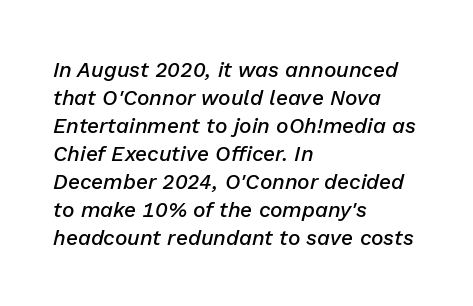
{"italic": "yes", "lean": "right", "slant_degrees": 13, "bold": "semi", "underline": "no", "align": "left", "line_spacing": "normal", "line_spacing_ratio": 1.33, "letter_spacing": "normal", "letter_spacing_em": 0.0, "glyph_px": 21}
